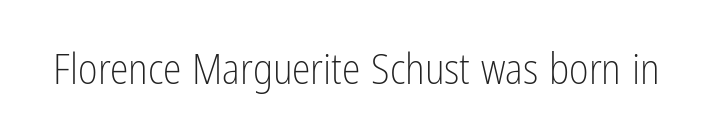
Vertical stems look standard width or narrower in stroke. Nope, no serifs anywhere on these letters. Default kerning and tracking; the words read as compact shapes. A typesetter would mark this as roman, not italic. The space directly below the letters is spotless.
